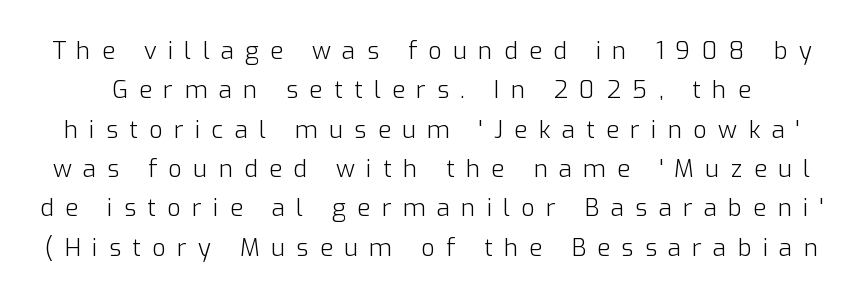
{"italic": "no", "bold": "no", "underline": "no", "line_spacing": "normal", "line_spacing_ratio": 1.64, "letter_spacing": "wide", "letter_spacing_em": 0.47, "glyph_px": 24}
